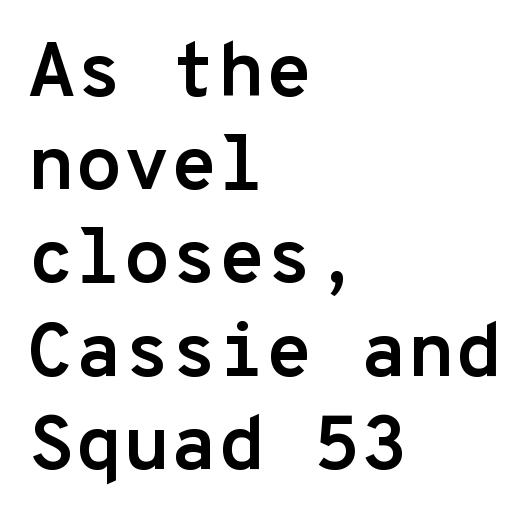
The passage shown is typed in a monospace face where columns stay perfectly aligned. This is roman type, the default non-slanted kind. Honestly, the letter spacing is just normal — you wouldn't notice it. These lines stack with their left ends in a neat column.
